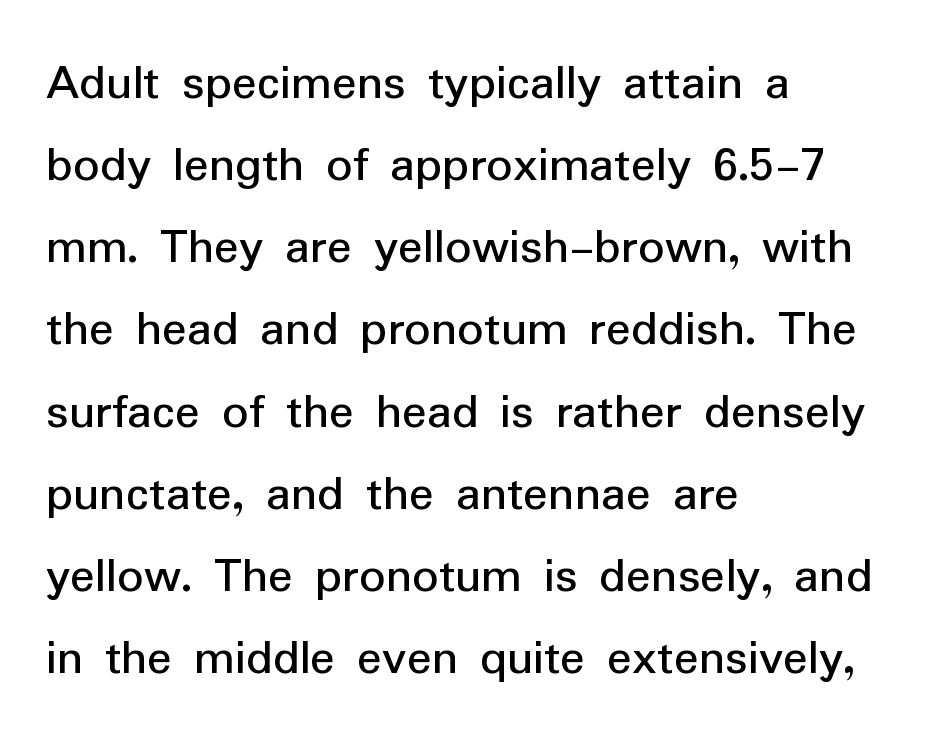
Q: Is the text italic (slanted)? A: No, it is upright.
Q: Is the typeface a serif or a sans-serif typeface? A: Sans-serif.
Q: Is the text underlined? A: No.
Q: How is the paragraph aligned? A: Left-aligned.
Q: Is the spacing between letters normal or unusually wide? A: Normal.
Q: Is the spacing between lines tight, normal or loose? A: Normal.
Q: Width (condensed, normal, or wide)? A: Normal.
Q: Stroke contrast? A: Low.
Q: x-height? A: Medium.
Q: Monospaced? A: No.
